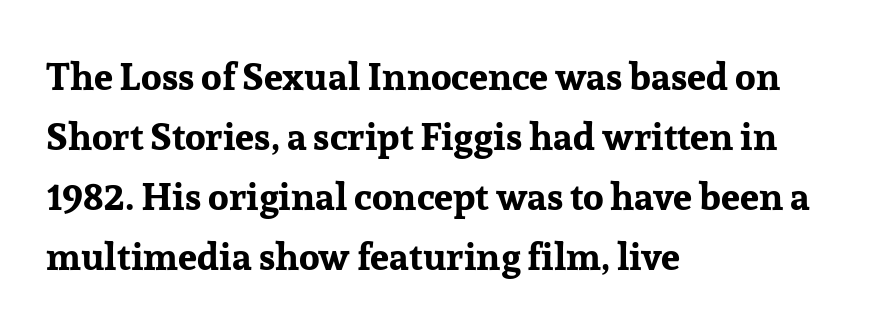
The image shows 38 px bold serif type, upright; set left-aligned, normal line spacing (1.58x), normal letter spacing, not underlined; low stroke contrast and a medium x-height.
